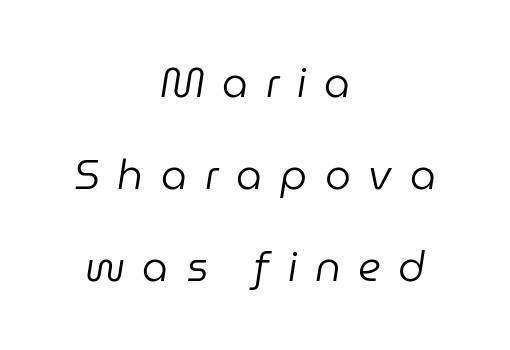
The text carries the slant typical of an italic or oblique font. Beneath every word, the page is bare. Look at the tracking — it's clearly loosened, letters drifting apart. Here the designer chose a conventional face with non-uniform glyph widths.
